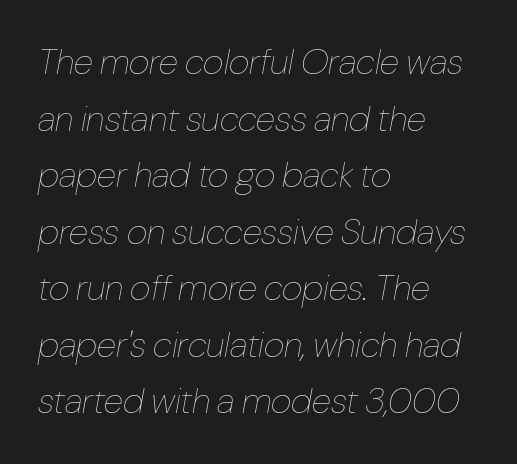
{"italic": "yes", "lean": "right", "slant_degrees": 10, "bold": "no", "weight": "thin", "width": "condensed", "stroke_contrast": "low", "x_height": "medium", "monospaced": "no", "underline": "no", "align": "left", "line_spacing": "normal", "line_spacing_ratio": 1.57, "letter_spacing": "normal", "letter_spacing_em": 0.0, "glyph_px": 36}
